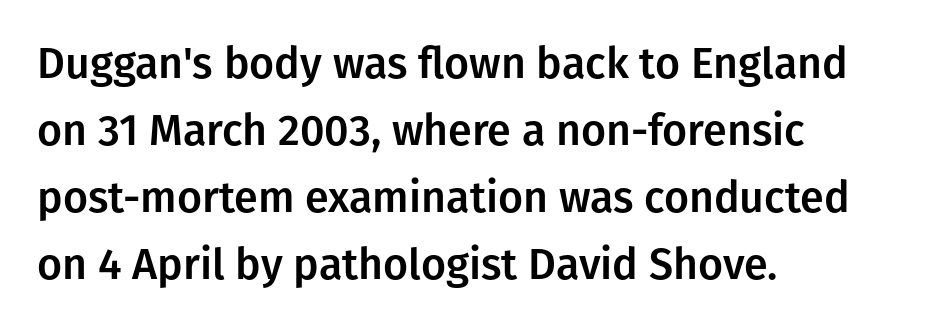
The image shows 43 px sans-serif type, upright; set left-aligned, normal line spacing (1.56x), normal letter spacing, not underlined; low stroke contrast and a medium x-height.
